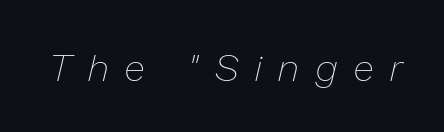
Observe the wide spacing: letters keep a clear distance from each other. Unmarked baselines from the first word to the last. These glyphs show unthickened strokes, regular width or finer. The typography opts for an oblique posture over an upright one. Varying glyph widths throughout — classic text-font behaviour.
